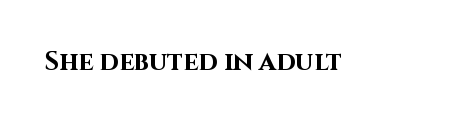
Q: Is the text bold? A: Yes.
Q: Is the text italic (slanted)? A: No, it is upright.
Q: Is the text underlined? A: No.
Q: Is the spacing between letters normal or unusually wide? A: Normal.
